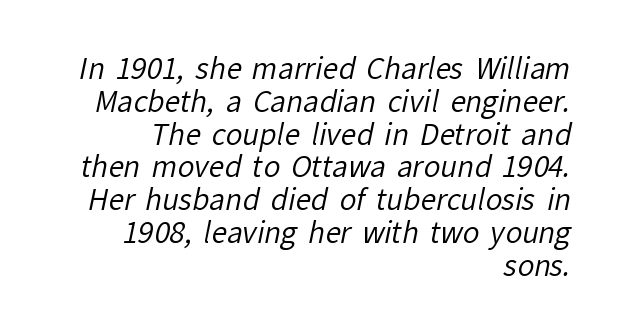
{"serif": "no", "bold": "no", "weight": "regular", "width": "normal", "stroke_contrast": "low", "x_height": "medium", "monospaced": "no", "underline": "no", "align": "right", "line_spacing_ratio": 1.17, "letter_spacing": "normal", "letter_spacing_em": 0.0, "glyph_px": 28}
